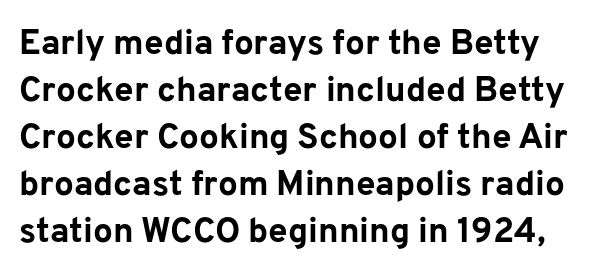
{"serif": "no", "italic": "no", "bold": "yes", "weight": "bold", "width": "normal", "stroke_contrast": "low", "x_height": "medium", "monospaced": "no", "underline": "no", "line_spacing": "normal", "line_spacing_ratio": 1.34, "letter_spacing": "normal", "letter_spacing_em": 0.0, "glyph_px": 35}
